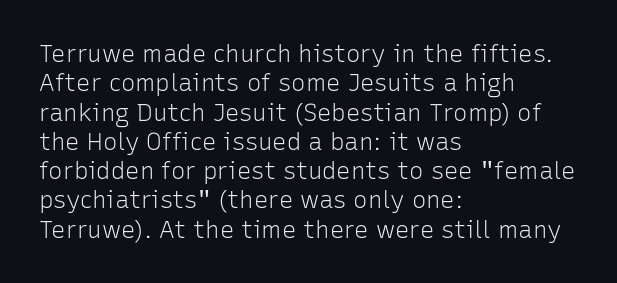
The image shows 24 px text type, upright; set left-aligned, line spacing 1.22x, normal letter spacing, not underlined.
